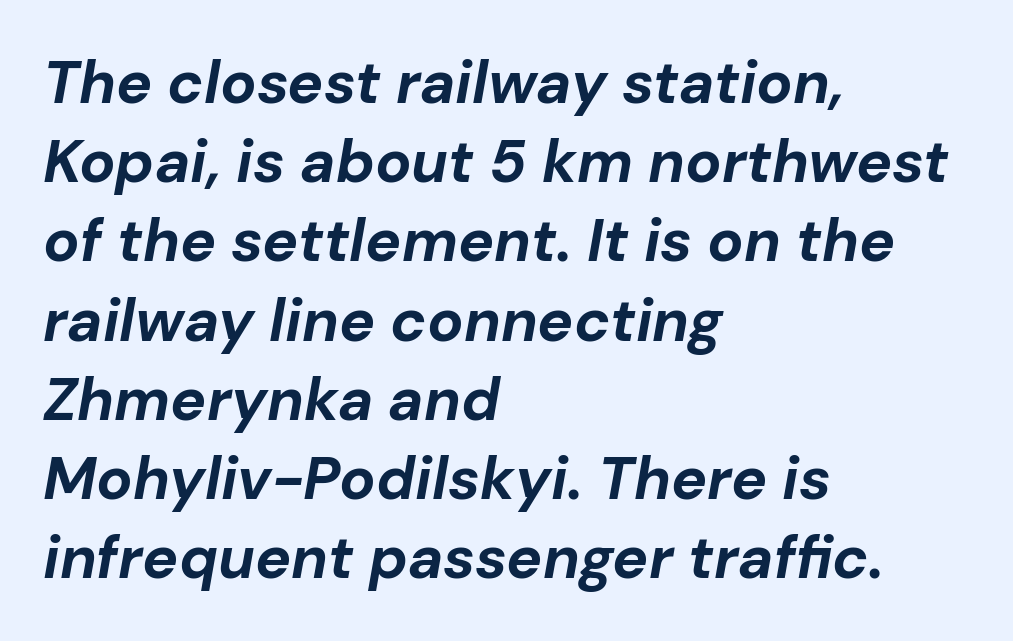
The image shows 60 px bold type, italic (leaning right); set left-aligned, normal line spacing (1.32x), normal letter spacing, not underlined; low stroke contrast and a medium x-height.
